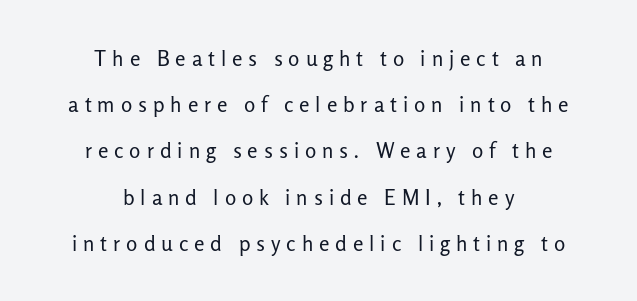
Q: Is the text bold? A: No.
Q: Is the text italic (slanted)? A: No, it is upright.
Q: Is the text underlined? A: No.
Q: How is the paragraph aligned? A: Centered.
Q: Is the spacing between letters normal or unusually wide? A: Unusually wide.
Q: Is the spacing between lines tight, normal or loose? A: Loose.
